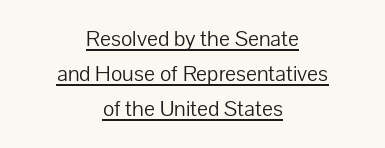
Q: Is the text bold? A: No.
Q: Is the text italic (slanted)? A: No, it is upright.
Q: Is the text underlined? A: Yes.
Q: How is the paragraph aligned? A: Centered.
Q: Is the spacing between letters normal or unusually wide? A: Normal.
Q: Is the spacing between lines tight, normal or loose? A: Normal.
